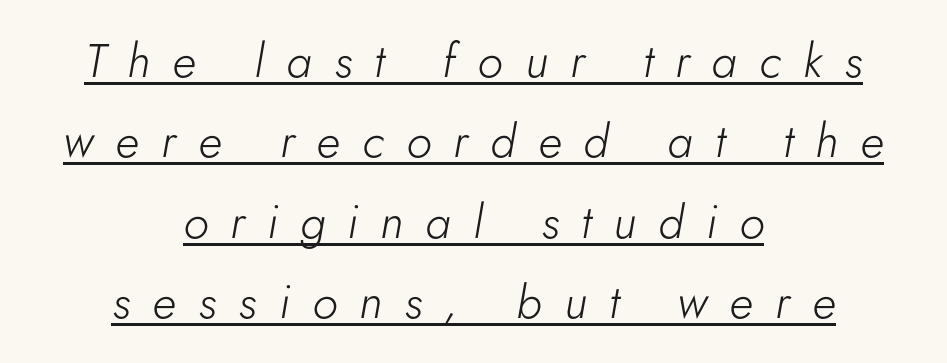
The image shows 47 px light type, italic (leaning right); set centered, line spacing 1.71x, unusually wide letter spacing (+0.47 em), underlined; low stroke contrast and a small x-height.
